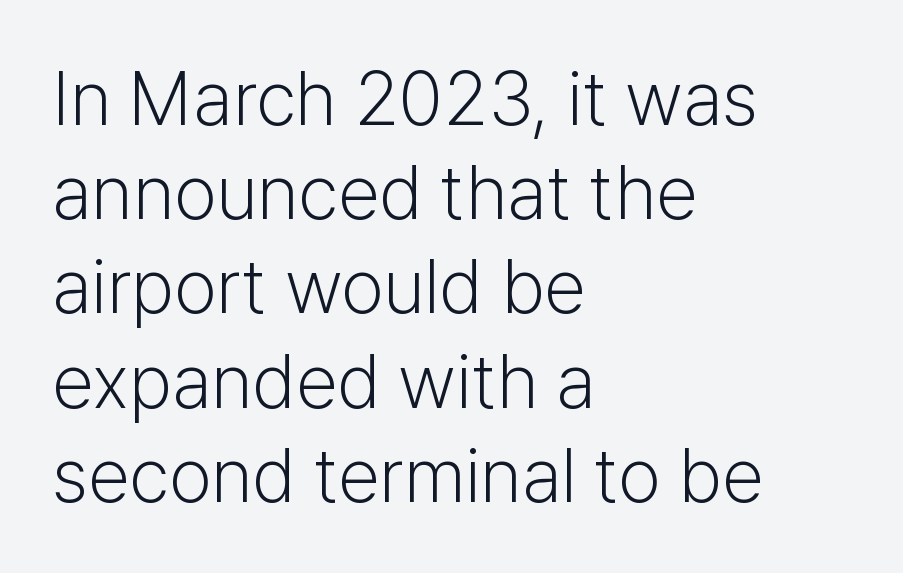
The image shows 76 px light sans-serif type, upright; set left-aligned, line spacing 1.24x, normal letter spacing, not underlined; low stroke contrast and a medium x-height.
